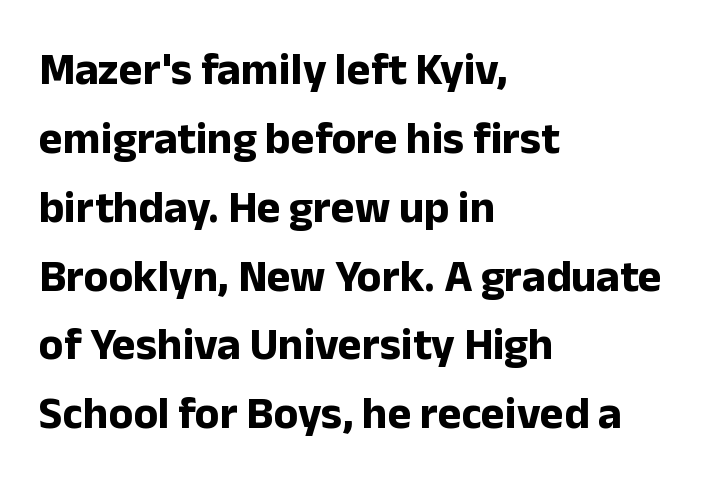
{"serif": "no", "italic": "no", "bold": "yes", "weight": "bold", "width": "normal", "stroke_contrast": "low", "x_height": "medium", "monospaced": "no", "underline": "no", "align": "left", "line_spacing": "normal", "line_spacing_ratio": 1.53, "letter_spacing": "normal", "letter_spacing_em": 0.0, "glyph_px": 45}
